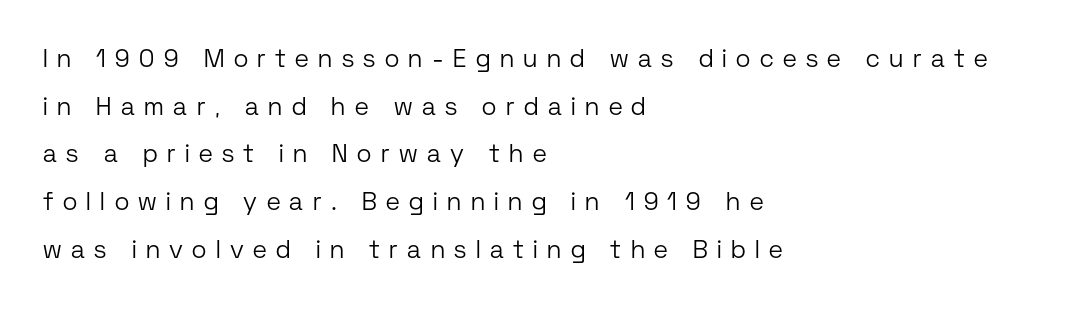
Q: Is the text bold? A: No.
Q: Is the text italic (slanted)? A: No, it is upright.
Q: Is the text underlined? A: No.
Q: How is the paragraph aligned? A: Left-aligned.
Q: Is the spacing between letters normal or unusually wide? A: Unusually wide.
Q: Is the spacing between lines tight, normal or loose? A: Loose.
